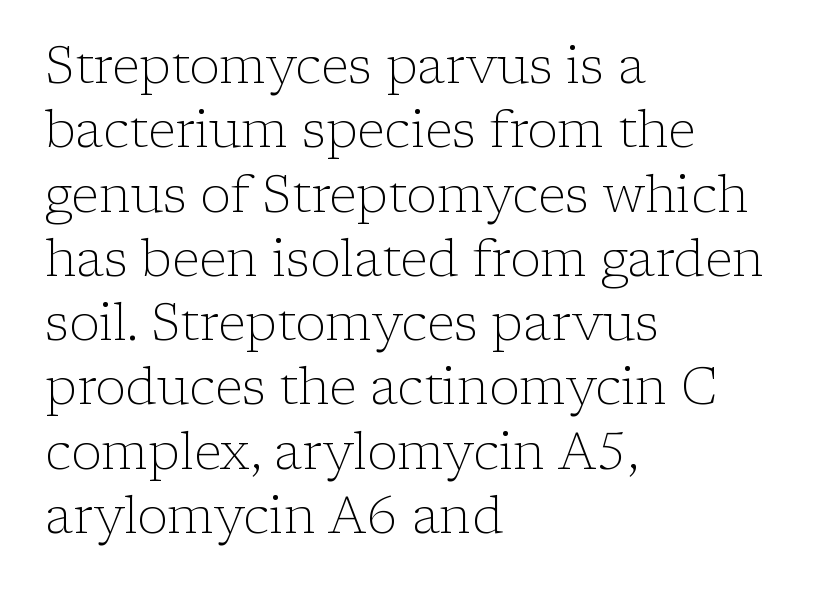
Q: Is the text bold? A: No.
Q: Is the text italic (slanted)? A: No, it is upright.
Q: Is the typeface a serif or a sans-serif typeface? A: Serif.
Q: Is the text underlined? A: No.
Q: How is the paragraph aligned? A: Left-aligned.
Q: Is the spacing between letters normal or unusually wide? A: Normal.
Q: Is the spacing between lines tight, normal or loose? A: Normal.
Q: Width (condensed, normal, or wide)? A: Normal.
Q: Stroke contrast? A: Low.
Q: x-height? A: Medium.
Q: Monospaced? A: No.
